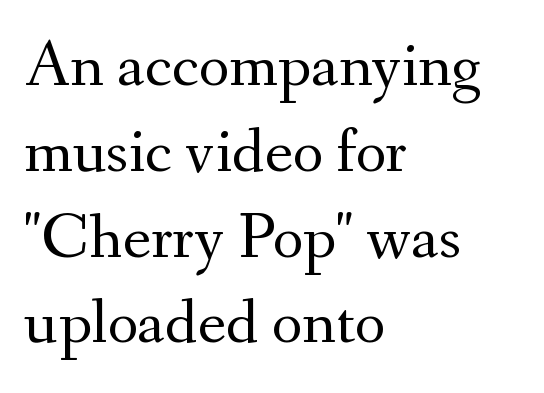
{"serif": "yes", "italic": "no", "bold": "no", "weight": "regular", "width": "normal", "stroke_contrast": "medium", "x_height": "small", "monospaced": "no", "underline": "no", "align": "left", "line_spacing": "normal", "line_spacing_ratio": 1.3, "letter_spacing": "normal", "letter_spacing_em": 0.0, "glyph_px": 66}
